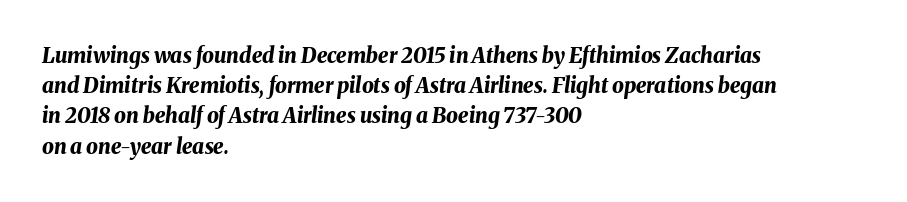
The image shows 21 px bold type, italic (leaning right); set left-aligned, normal line spacing (1.44x), normal letter spacing, not underlined.
